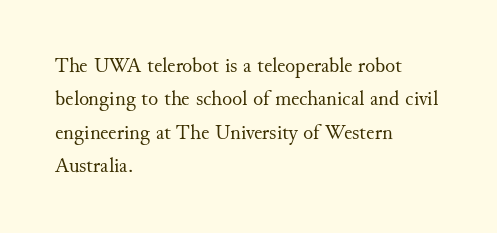
{"italic": "no", "bold": "no", "underline": "no", "align": "left", "line_spacing": "normal", "line_spacing_ratio": 1.59, "letter_spacing": "normal", "letter_spacing_em": 0.0, "glyph_px": 21}
